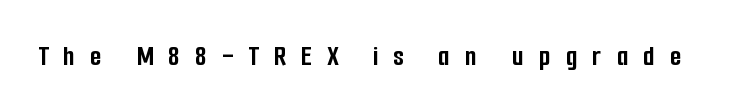
{"serif": "no", "italic": "no", "bold": "yes", "weight": "semibold", "width": "condensed", "stroke_contrast": "low", "x_height": "medium", "monospaced": "no", "underline": "no", "letter_spacing": "wide", "letter_spacing_em": 0.5, "glyph_px": 30}
